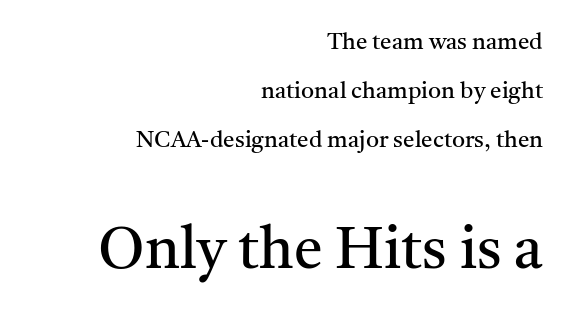
Q: Is the text bold? A: No.
Q: Is the text italic (slanted)? A: No, it is upright.
Q: Is the typeface a serif or a sans-serif typeface? A: Serif.
Q: Is the text underlined? A: No.
Q: How is the paragraph aligned? A: Right-aligned.
Q: Is the spacing between letters normal or unusually wide? A: Normal.
Q: Is the spacing between lines tight, normal or loose? A: Loose.
Q: Which block of text is set in a larger size, the first (top) or the second (bottom)? A: The second (bottom) one.
Q: Width (condensed, normal, or wide)? A: Normal.
Q: Stroke contrast? A: Medium.
Q: x-height? A: Medium.
Q: Monospaced? A: No.
